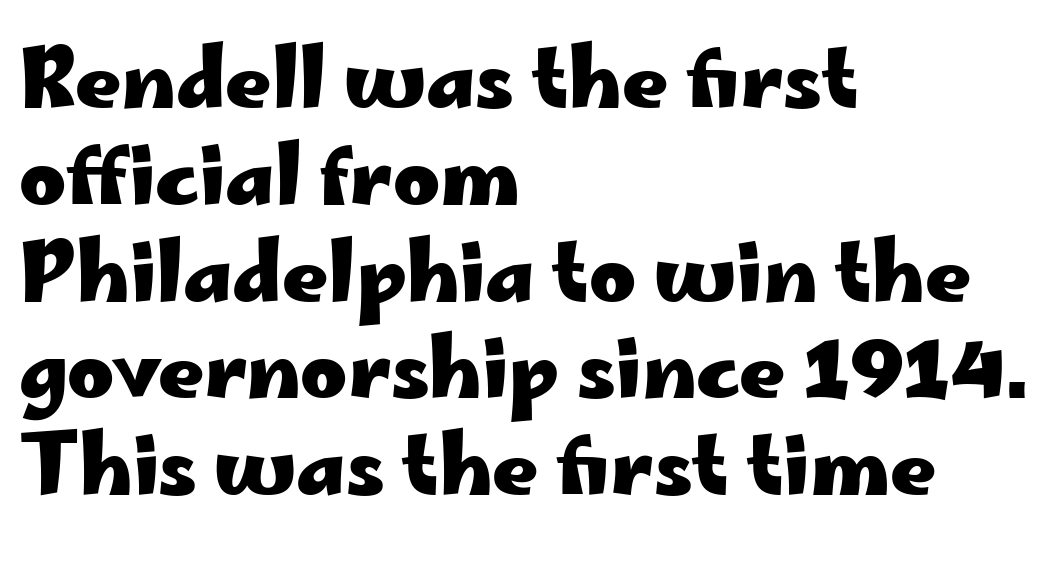
The space beneath each line is pristine and unruled. Style check: upright. Emphasis by weight is at full strength: bold. Look at the bottom of the vertical strokes: they stop flat, with no serifs.
